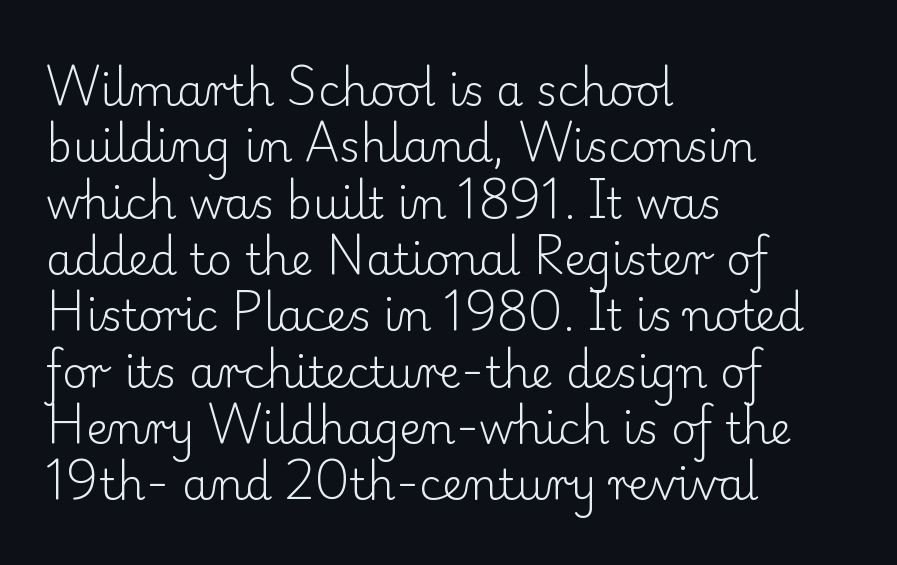
The image shows 43 px light type, upright; set left-aligned, normal line spacing (1.31x), normal letter spacing, not underlined; low stroke contrast and a small x-height.
